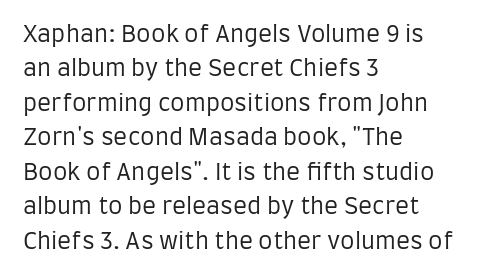
Observe the ordinary spacing: letters are neighbours, not strangers. Only glyphs here, with clear space below each row. Honestly, the row spacing looks completely unremarkable. No letter is thick-stroked: the sample isn't bold.
